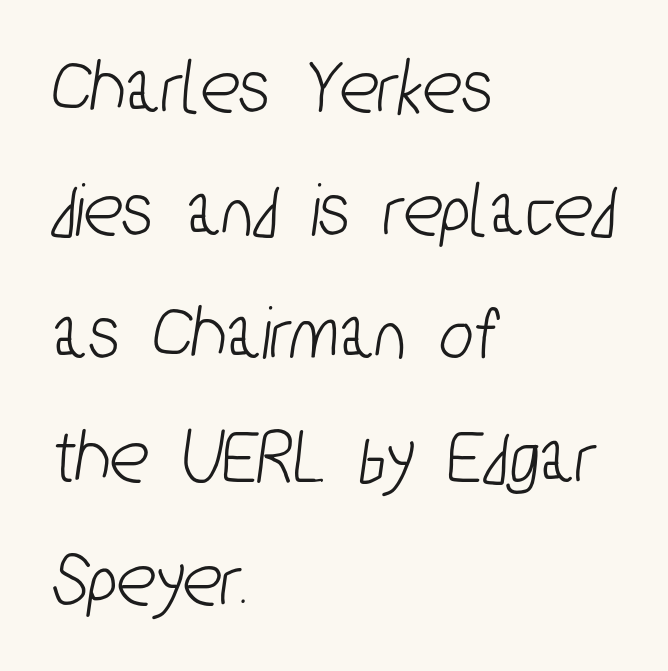
Q: Is the typeface a serif or a sans-serif typeface? A: Sans-serif.
Q: Is the text underlined? A: No.
Q: How is the paragraph aligned? A: Left-aligned.
Q: Is the spacing between letters normal or unusually wide? A: Normal.
Q: Is the spacing between lines tight, normal or loose? A: Normal.
Q: Width (condensed, normal, or wide)? A: Condensed.
Q: Stroke contrast? A: Low.
Q: x-height? A: Medium.
Q: Monospaced? A: No.
